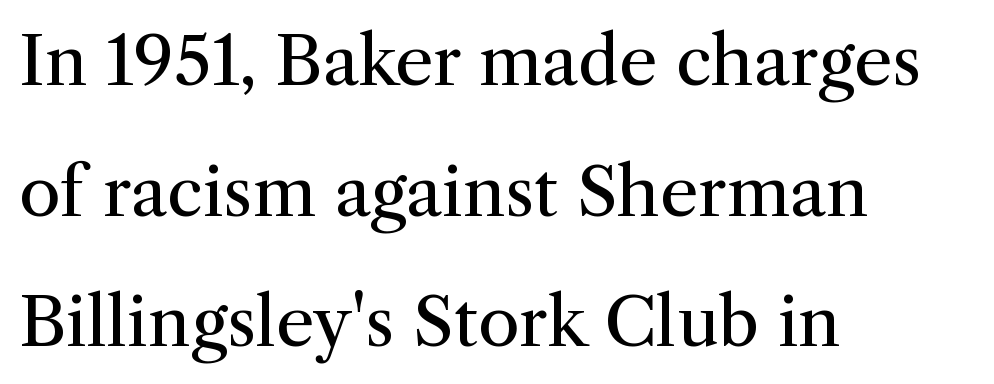
Letter spacing: default. Any mark beneath the type? The region is blank. Successive baselines arrive slowly, with a big drop between each. A serif font was chosen for this passage. No letter is thick-stroked: the sample isn't bold.
